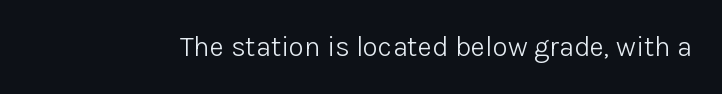
The image shows 28 px light sans-serif type, upright; set normal letter spacing, not underlined; low stroke contrast and a medium x-height.
